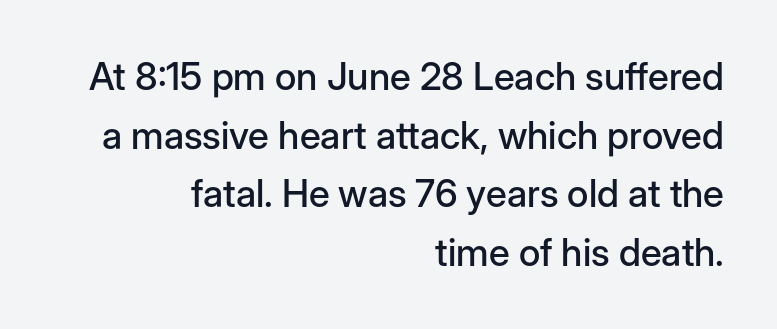
{"serif": "no", "italic": "no", "width": "normal", "stroke_contrast": "low", "x_height": "medium", "monospaced": "no", "underline": "no", "align": "right", "line_spacing": "normal", "line_spacing_ratio": 1.54, "letter_spacing": "normal", "letter_spacing_em": 0.0, "glyph_px": 38}
